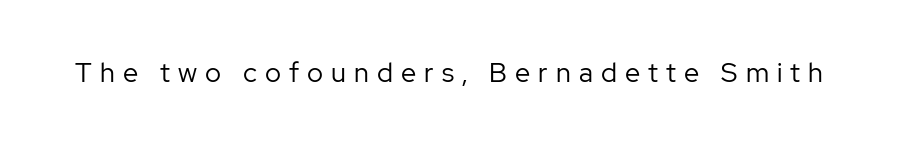
{"italic": "no", "bold": "no", "underline": "no", "letter_spacing": "wide", "letter_spacing_em": 0.3, "glyph_px": 27}
